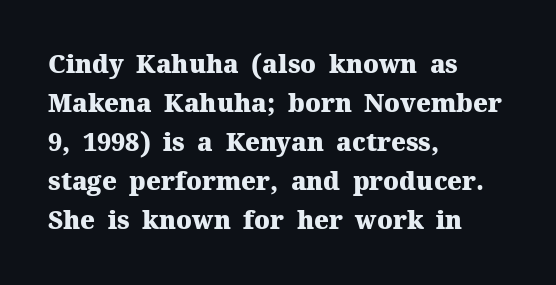
{"italic": "no", "bold": "yes", "underline": "no", "align": "left", "line_spacing": "normal", "line_spacing_ratio": 1.56, "letter_spacing": "normal", "letter_spacing_em": 0.0, "glyph_px": 25}
